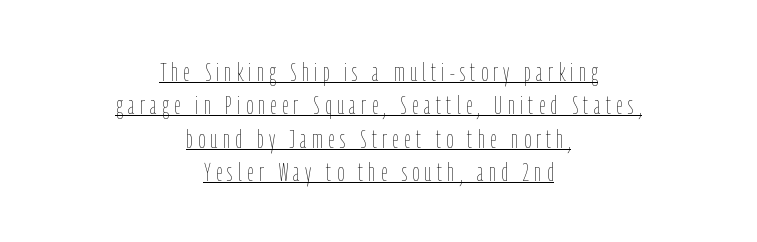
Does the copy run flush right? No — it is centered line by line. Italic: no, the glyphs are upright roman. Somebody hit Ctrl+U on this one — the words are underlined. The passage shown is not bold in any degree. Short note: letters widely spaced.
